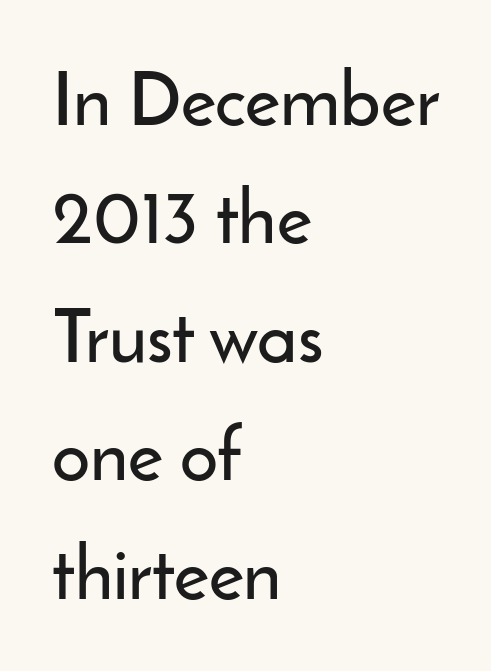
Q: Is the text italic (slanted)? A: No, it is upright.
Q: Is the typeface a serif or a sans-serif typeface? A: Sans-serif.
Q: Is the text underlined? A: No.
Q: How is the paragraph aligned? A: Left-aligned.
Q: Is the spacing between letters normal or unusually wide? A: Normal.
Q: Is the spacing between lines tight, normal or loose? A: Normal.
Q: Width (condensed, normal, or wide)? A: Normal.
Q: Stroke contrast? A: Low.
Q: x-height? A: Small.
Q: Monospaced? A: No.
